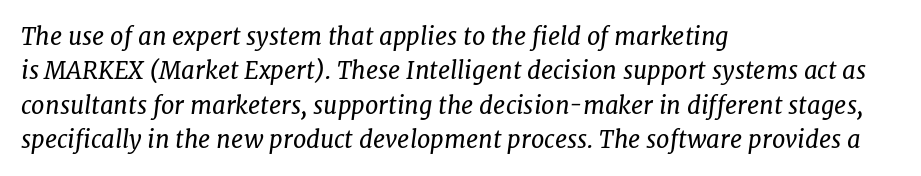
The image shows 24 px text type, italic (leaning right); set left-aligned, normal line spacing (1.43x), normal letter spacing, not underlined.
